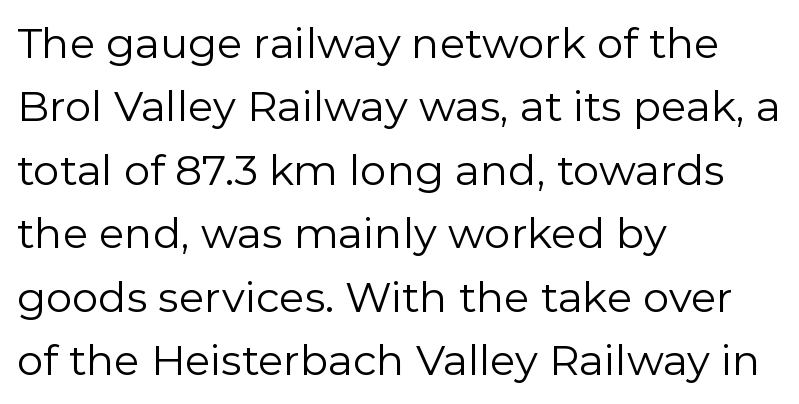
Q: Is the text bold? A: No.
Q: Is the text italic (slanted)? A: No, it is upright.
Q: Is the typeface a serif or a sans-serif typeface? A: Sans-serif.
Q: Is the text underlined? A: No.
Q: How is the paragraph aligned? A: Left-aligned.
Q: Is the spacing between letters normal or unusually wide? A: Normal.
Q: Is the spacing between lines tight, normal or loose? A: Normal.
Q: Width (condensed, normal, or wide)? A: Normal.
Q: x-height? A: Medium.
Q: Monospaced? A: No.
